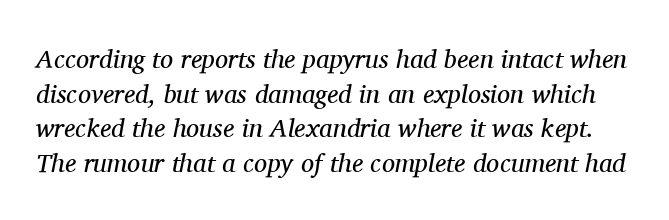
{"italic": "yes", "lean": "right", "slant_degrees": 11, "bold": "no", "underline": "no", "line_spacing": "normal", "line_spacing_ratio": 1.33, "letter_spacing": "normal", "letter_spacing_em": 0.0, "glyph_px": 26}
